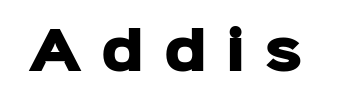
The glyphs in this specimen are sans serif. The font's upright variant was chosen for this text. The line texture is sparse and dotted thanks to wide tracking. Rule under the text: the space is simply empty. How heavy is the stroke? Heavy — this is a bold. This sample has the flowing, uneven cadence of proportional lettering.
